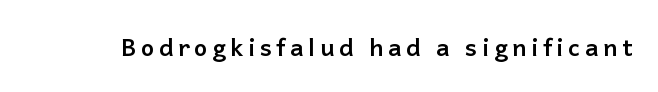
I'd describe the lettering as bold — thick and assertive. Quick note: underline off. It's the straight-up-and-down kind of type.
